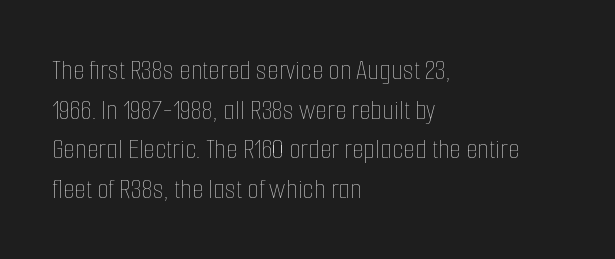
Looks like regular typesetting: each glyph gets only the width it needs. One glance says typical: line gaps are just what's usual. Descenders hang freely into open space. Unbolded letterforms with no extra heft. Italic: no, the glyphs are upright roman. Glyph-to-glyph distance matches everyday printed text.
